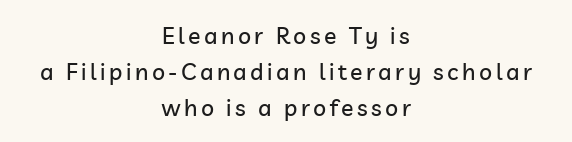
The image shows 23 px text type, upright; set centered, normal line spacing (1.56x), not underlined.
